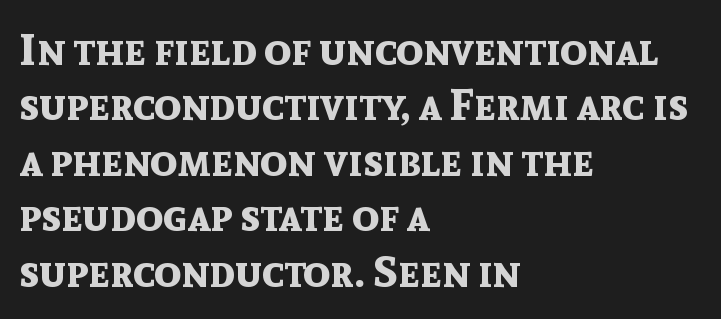
Q: Is the text bold? A: Yes.
Q: Is the text italic (slanted)? A: No, it is upright.
Q: Is the typeface a serif or a sans-serif typeface? A: Sans-serif.
Q: Is the text underlined? A: No.
Q: How is the paragraph aligned? A: Left-aligned.
Q: Is the spacing between letters normal or unusually wide? A: Normal.
Q: Is the spacing between lines tight, normal or loose? A: Normal.
Q: Width (condensed, normal, or wide)? A: Normal.
Q: x-height? A: Medium.
Q: Monospaced? A: No.
